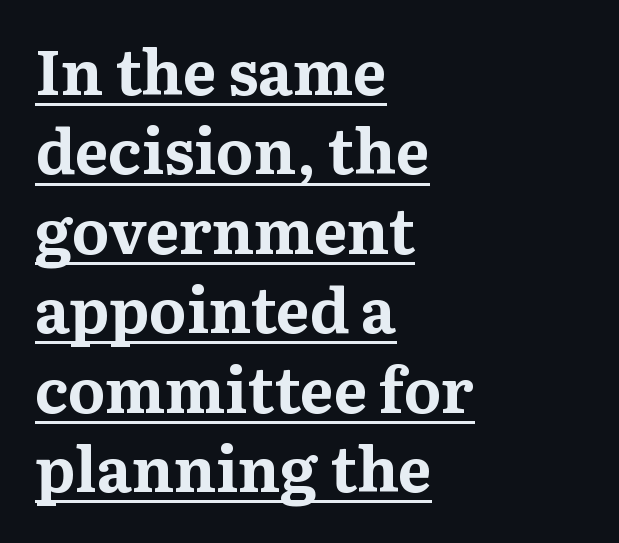
The image shows 63 px bold serif type, upright; set left-aligned, normal line spacing (1.26x), normal letter spacing, underlined; medium stroke contrast and a medium x-height.
